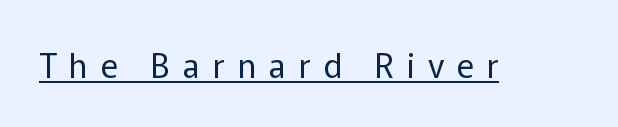
{"serif": "no", "italic": "no", "bold": "no", "weight": "regular", "width": "normal", "stroke_contrast": "low", "x_height": "medium", "monospaced": "no", "underline": "yes", "letter_spacing": "wide", "letter_spacing_em": 0.39, "glyph_px": 33}
